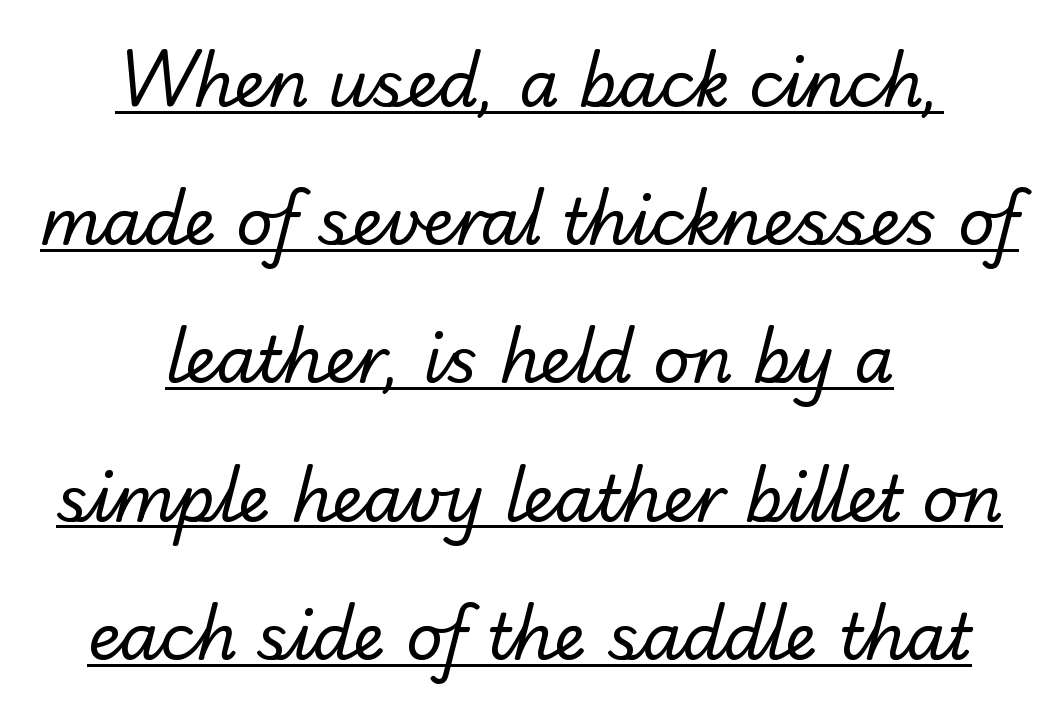
The image shows 64 px regular-weight sans-serif type; set centered, loose line spacing (2.16x), normal letter spacing, underlined; low stroke contrast and a small x-height.
